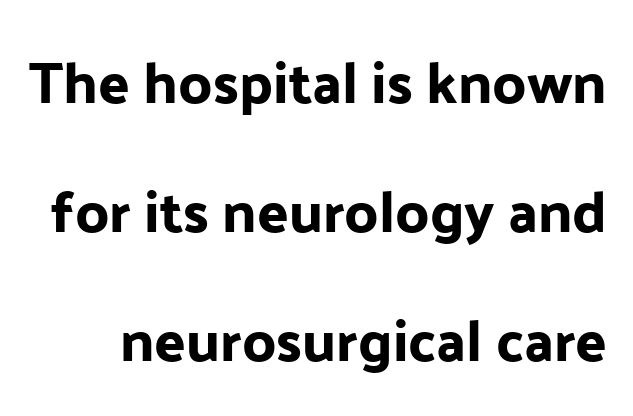
The image shows 58 px sans-serif type, upright; set loose line spacing (2.22x), normal letter spacing, not underlined; low stroke contrast and a medium x-height.
